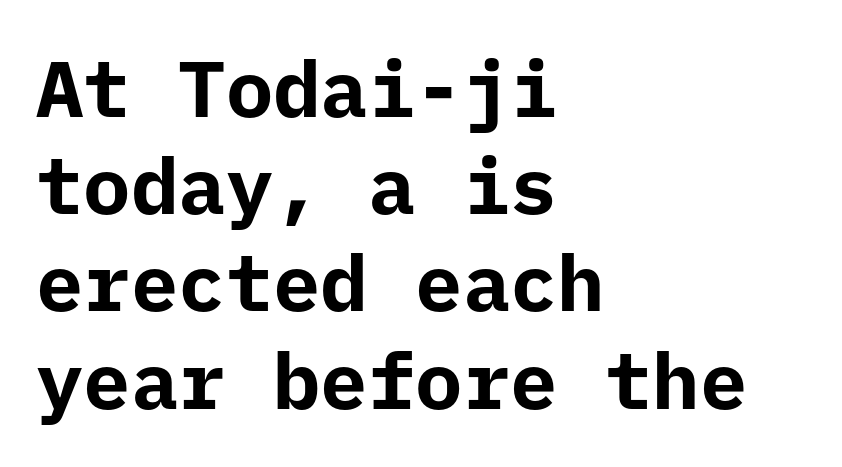
{"serif": "no", "italic": "no", "bold": "yes", "weight": "bold", "width": "normal", "stroke_contrast": "low", "x_height": "medium", "monospaced": "yes", "underline": "no", "align": "left", "line_spacing_ratio": 1.23, "letter_spacing": "normal", "letter_spacing_em": 0.0, "glyph_px": 79}
